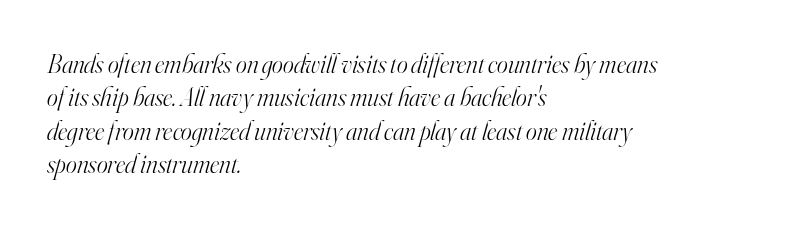
Notice how the stems are inclined rather than vertical — that's the hallmark of italics. Check the space under the baseline: it is left empty. These lines sit exactly where default settings would place them. The strokes are not fattened; the text isn't bold. Words appear dense and cohesive because spacing is normal. All the whitespace from short lines collects on the right.
